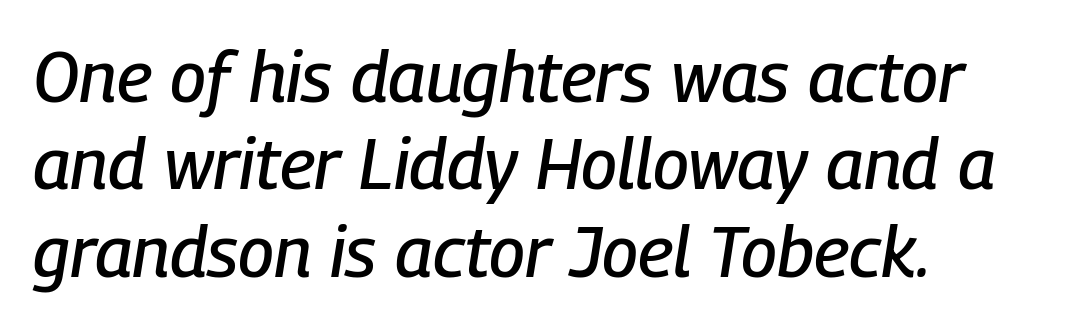
The image shows 71 px condensed type, italic (leaning right); set left-aligned, line spacing 1.23x, normal letter spacing, not underlined; low stroke contrast and a medium x-height.
